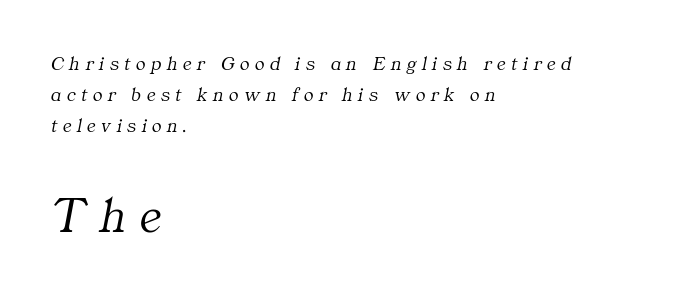
Q: Is the text bold? A: No.
Q: Is the text italic (slanted)? A: Yes, it leans right by about 11 degrees.
Q: Is the typeface a serif or a sans-serif typeface? A: Serif.
Q: Is the text underlined? A: No.
Q: How is the paragraph aligned? A: Left-aligned.
Q: Is the spacing between letters normal or unusually wide? A: Unusually wide.
Q: Is the spacing between lines tight, normal or loose? A: Normal.
Q: Which block of text is set in a larger size, the first (top) or the second (bottom)? A: The second (bottom) one.
Q: Width (condensed, normal, or wide)? A: Normal.
Q: Stroke contrast? A: Medium.
Q: x-height? A: Medium.
Q: Monospaced? A: No.
